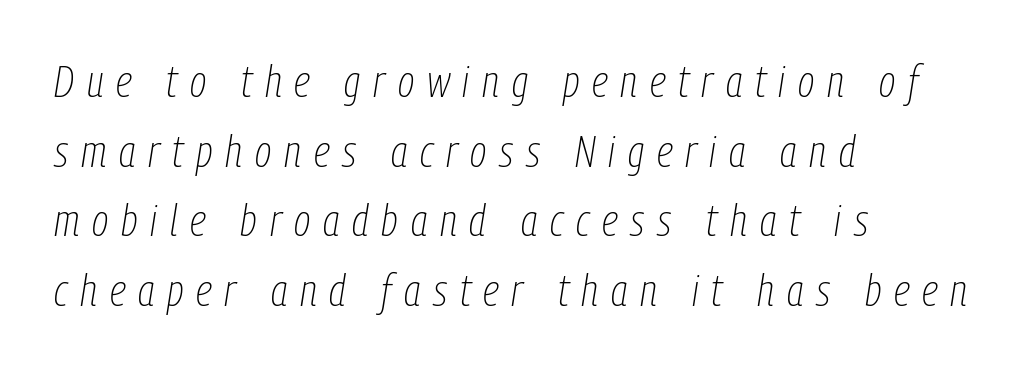
{"italic": "yes", "lean": "right", "slant_degrees": 9, "bold": "no", "weight": "thin", "width": "condensed", "stroke_contrast": "low", "x_height": "medium", "monospaced": "no", "underline": "no", "align": "left", "line_spacing": "normal", "line_spacing_ratio": 1.58, "letter_spacing": "wide", "letter_spacing_em": 0.29, "glyph_px": 44}
